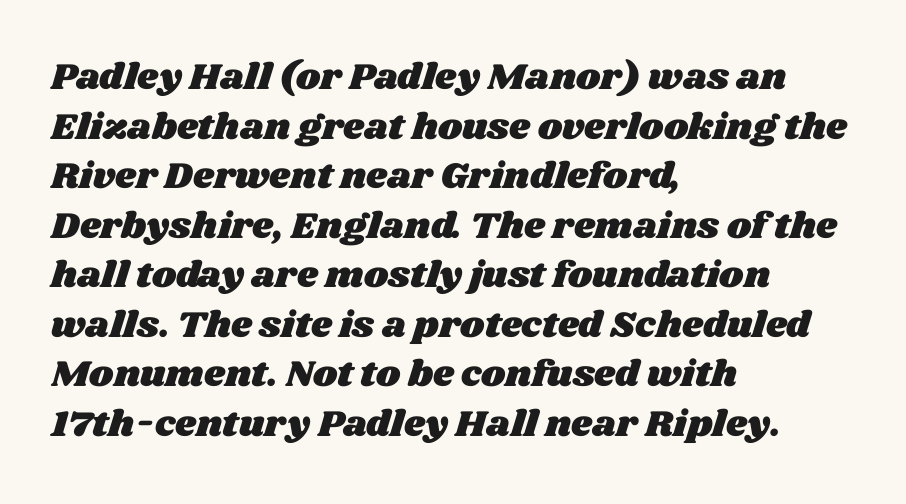
Between one letter and the next there's only the usual sliver of space. This sample has the flowing, uneven cadence of proportional lettering. Quick note: interline space is typical. Does the copy run flush right? No — it runs flush left. Decoration check: the copy has no underline.
